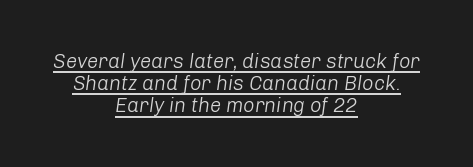
Q: Is the text bold? A: No.
Q: Is the text italic (slanted)? A: Yes, it leans right by about 8 degrees.
Q: Is the text underlined? A: Yes.
Q: How is the paragraph aligned? A: Centered.
Q: Is the spacing between letters normal or unusually wide? A: Normal.
Q: Is the spacing between lines tight, normal or loose? A: Tight.
